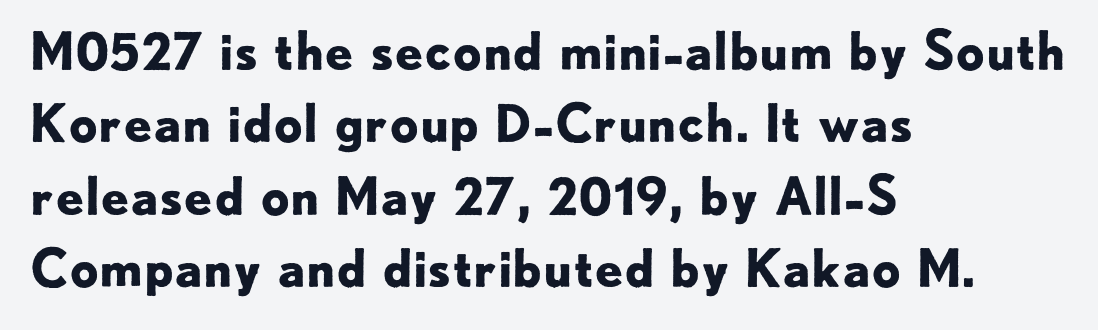
Q: Is the text bold? A: Yes.
Q: Is the text italic (slanted)? A: No, it is upright.
Q: Is the typeface a serif or a sans-serif typeface? A: Sans-serif.
Q: Is the text underlined? A: No.
Q: How is the paragraph aligned? A: Left-aligned.
Q: Is the spacing between letters normal or unusually wide? A: Normal.
Q: Is the spacing between lines tight, normal or loose? A: Normal.
Q: Width (condensed, normal, or wide)? A: Normal.
Q: Stroke contrast? A: Low.
Q: x-height? A: Small.
Q: Monospaced? A: No.
